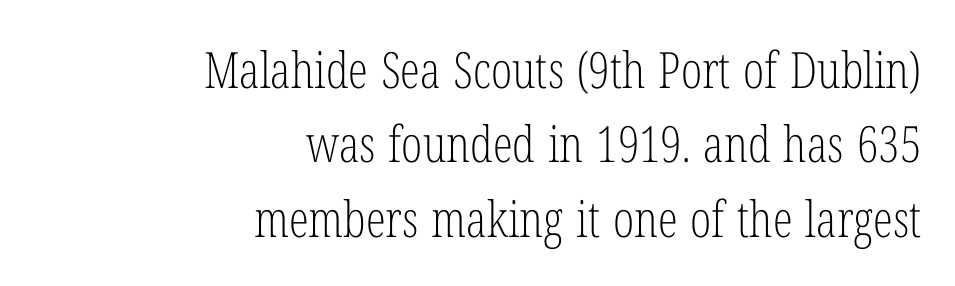
The weight would be labelled regular, book, light, or lighter still. Descender tails drop into unmarked territory. Does the lettering tilt? It doesn't — this is upright. The line-height multiplier appears to be the usual default.
